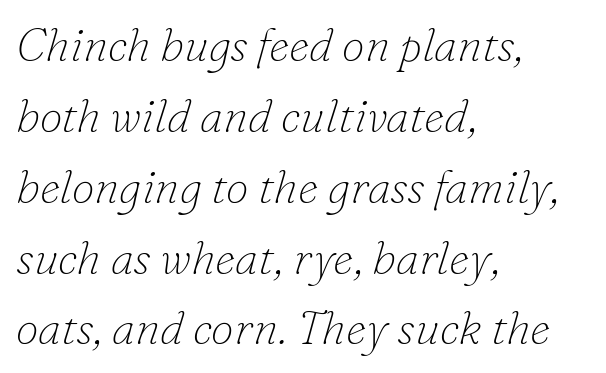
{"serif": "yes", "italic": "yes", "lean": "right", "slant_degrees": 16, "bold": "no", "weight": "thin", "width": "normal", "stroke_contrast": "low", "x_height": "small", "monospaced": "no", "underline": "no", "align": "left", "line_spacing": "normal", "line_spacing_ratio": 1.54, "letter_spacing": "normal", "letter_spacing_em": 0.0, "glyph_px": 46}
